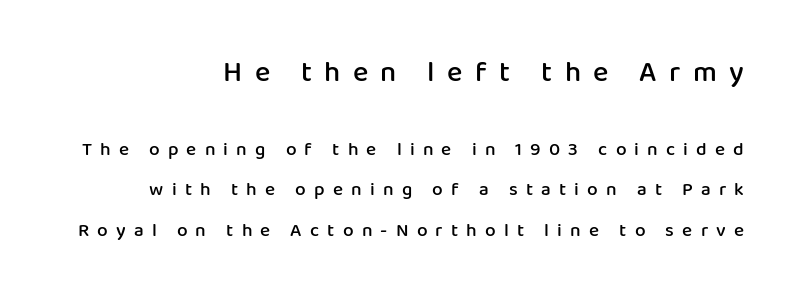
Q: Is the text bold? A: Semi-bold.
Q: Is the text italic (slanted)? A: No, it is upright.
Q: Is the typeface a serif or a sans-serif typeface? A: Sans-serif.
Q: Is the text underlined? A: No.
Q: How is the paragraph aligned? A: Right-aligned.
Q: Is the spacing between letters normal or unusually wide? A: Unusually wide.
Q: Is the spacing between lines tight, normal or loose? A: Loose.
Q: Which block of text is set in a larger size, the first (top) or the second (bottom)? A: The first (top) one.
Q: Width (condensed, normal, or wide)? A: Normal.
Q: Stroke contrast? A: Low.
Q: x-height? A: Medium.
Q: Monospaced? A: No.
